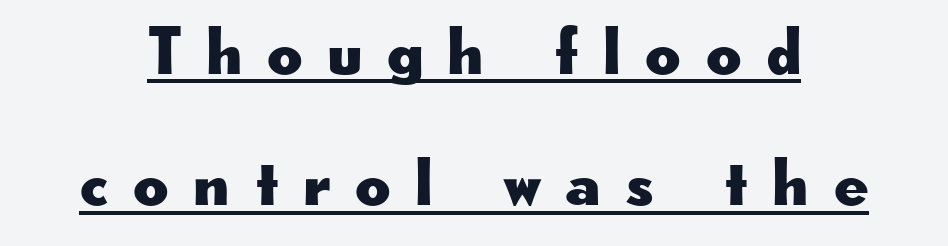
Character widths vary here, with narrow letters taking less room than wide ones. Airy leading. Letterform terminals end flat and unadorned throughout the passage. Notice how the stems are strictly vertical — no italics here.
